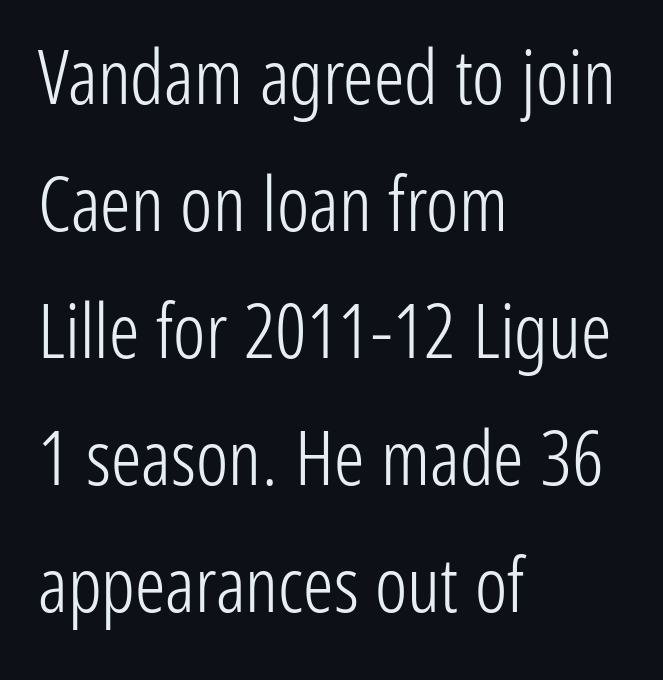
The compositor pushed each line to the left boundary. What kind of face is this? One without serifs — a sans. The line-height multiplier appears to be the usual default. Short note: letters normally spaced.
